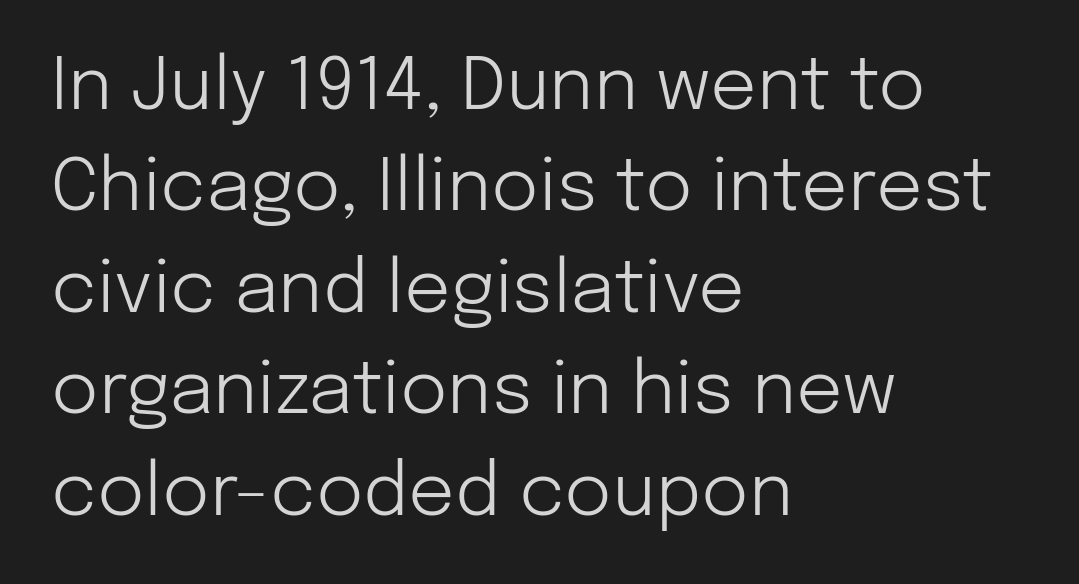
{"serif": "no", "italic": "no", "bold": "no", "weight": "light", "width": "normal", "stroke_contrast": "low", "x_height": "medium", "monospaced": "no", "underline": "no", "align": "left", "line_spacing": "normal", "line_spacing_ratio": 1.39, "letter_spacing": "normal", "letter_spacing_em": 0.0, "glyph_px": 73}
